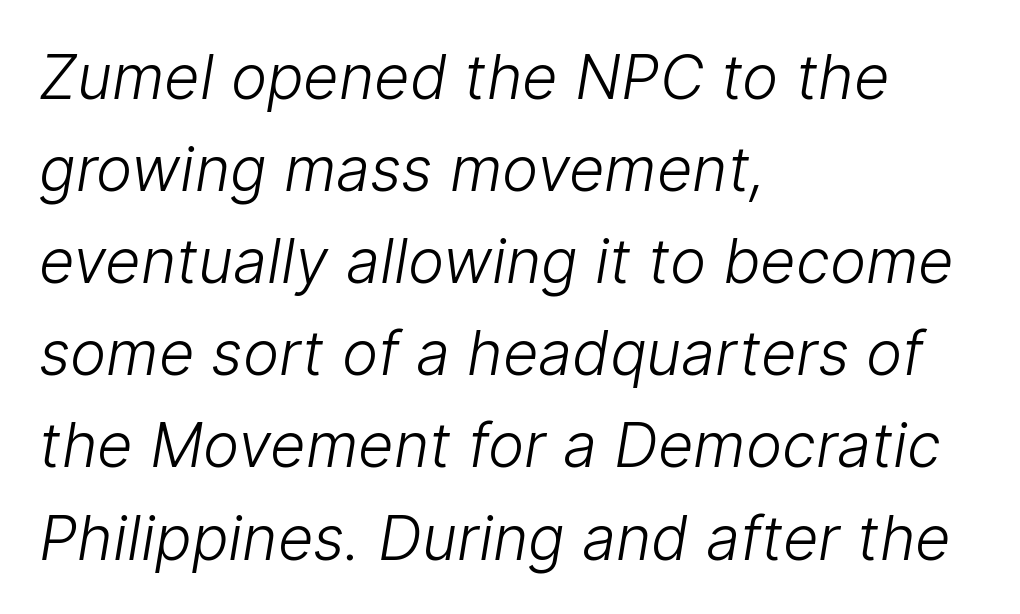
One glance says typical: line gaps are just what's usual. The font is comparable to plain body text, perhaps lighter. Compared with typical body copy, the letter spacing here is the same. The face used here is proportionally spaced, like ordinary book or web type. Line beginnings align vertically; line endings do not. Grotesque or geometric, the face here clearly has no serifs.
